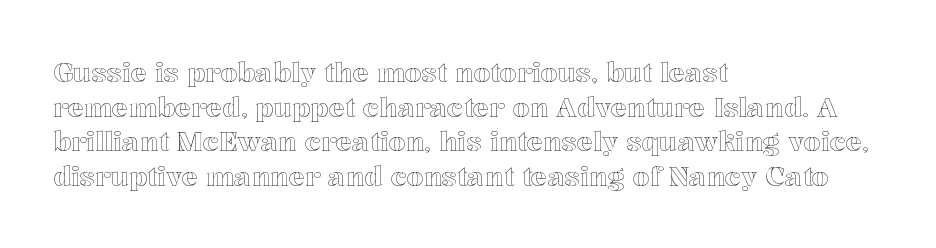
You could call the tracking neutral — neither tight nor loose. Interline gaps are of average width in this sample. The zone under the glyphs is completely vacant. A classic flush-left, rag-right setting is used for this passage. Style check: upright.
